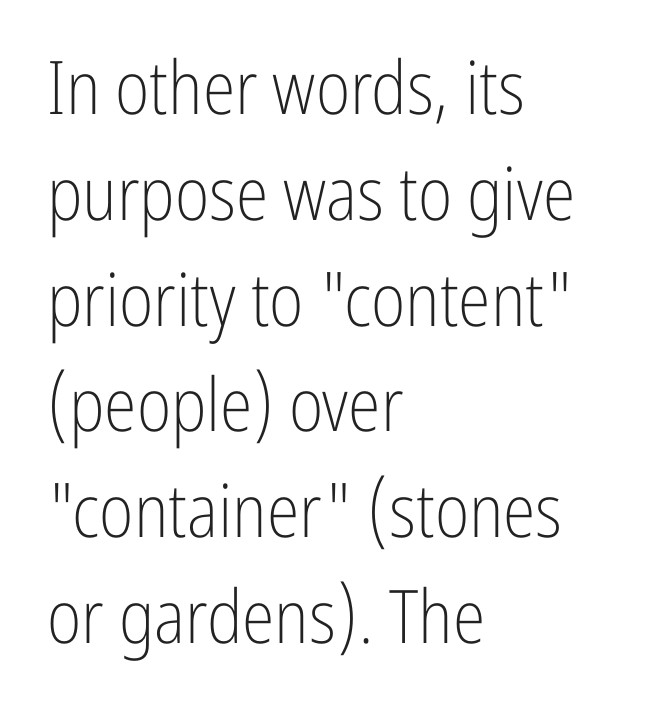
What's the leading like? Ordinary, nothing unusual. Classification — sans serif. Looks like regular typesetting: each glyph gets only the width it needs. This is the regular roman posture of the typeface.
